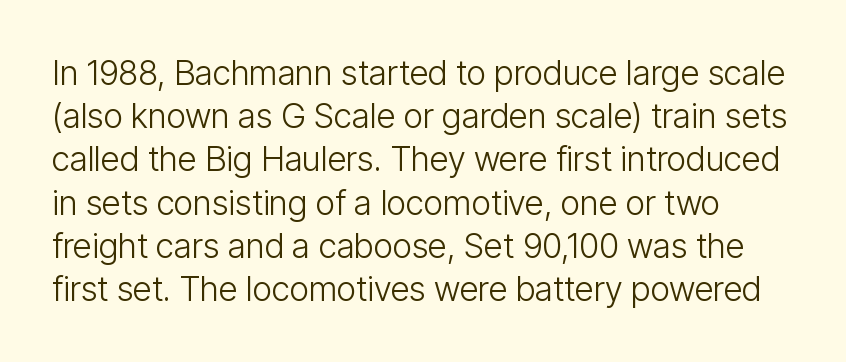
{"serif": "no", "italic": "no", "bold": "no", "weight": "light", "width": "condensed", "stroke_contrast": "low", "x_height": "medium", "monospaced": "no", "underline": "no", "line_spacing": "normal", "line_spacing_ratio": 1.27, "letter_spacing": "normal", "letter_spacing_em": 0.0, "glyph_px": 34}
